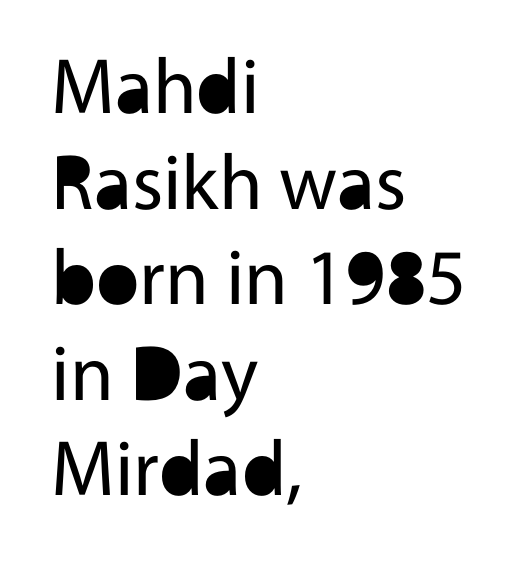
{"serif": "no", "italic": "no", "bold": "no", "weight": "regular", "width": "normal", "x_height": "medium", "monospaced": "no", "underline": "no", "align": "left", "line_spacing_ratio": 1.21, "letter_spacing": "normal", "letter_spacing_em": 0.0, "glyph_px": 79}
